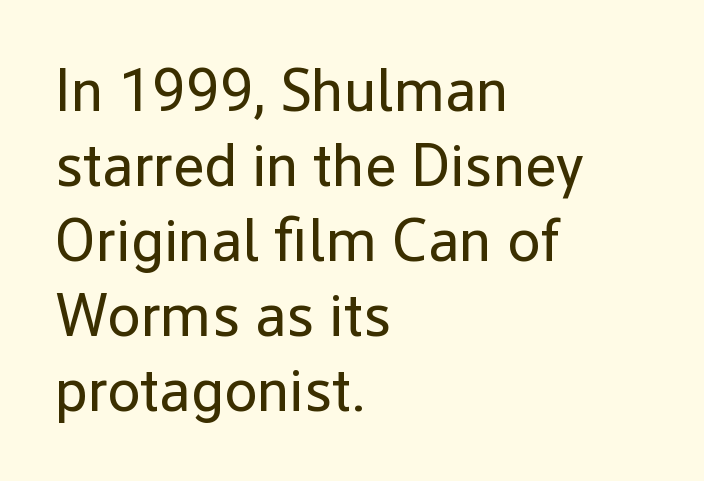
These lines were composed using upright roman letters. This sample is left-justified, so line endings fall wherever the words run out. Underlining? Definitely not there. Whoever set this chose a conventional vertical rhythm.
